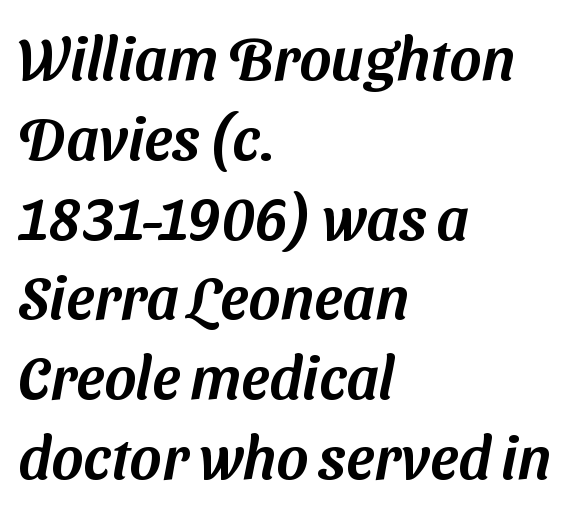
{"serif": "no", "width": "normal", "stroke_contrast": "medium", "x_height": "medium", "monospaced": "no", "underline": "no", "align": "left", "line_spacing": "normal", "line_spacing_ratio": 1.33, "letter_spacing": "normal", "letter_spacing_em": 0.0, "glyph_px": 60}
